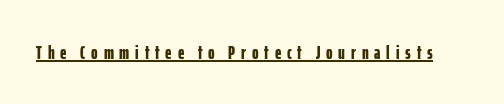
Students, note that the glyphs here are deliberately spaced far apart. This rendering features underlined lettering. Plenty of ink on the page — the face is bold. Every stem runs plumb, perpendicular to the baseline.
